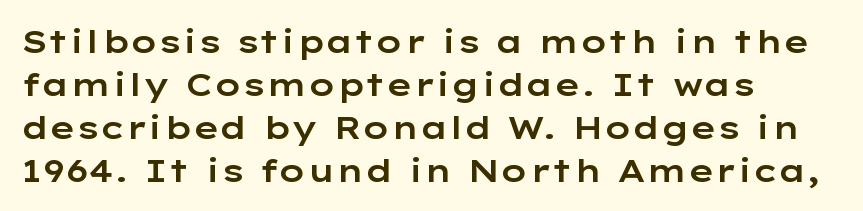
You can tell it's not italic because the verticals are truly vertical. Letter spacing: default. Quick note: interline space is typical. Do the characters align in a grid? No, the font is proportional.
